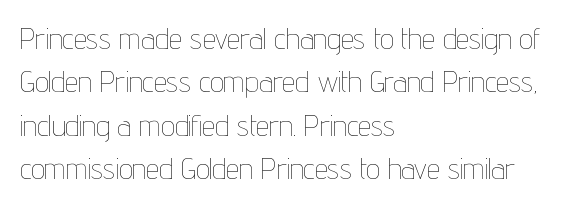
{"italic": "no", "bold": "no", "weight": "thin", "width": "condensed", "stroke_contrast": "low", "x_height": "medium", "monospaced": "no", "underline": "no", "align": "left", "line_spacing": "normal", "line_spacing_ratio": 1.45, "letter_spacing": "normal", "letter_spacing_em": 0.0, "glyph_px": 30}
